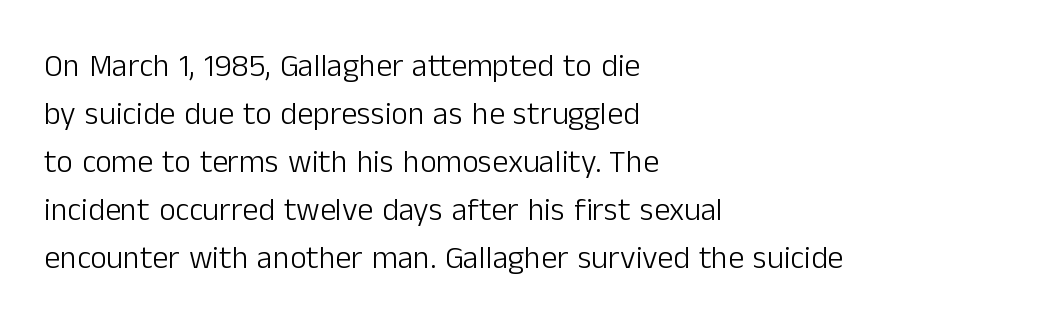
Style check: upright. Tracking here is standard; glyphs follow each other at the usual distance. Summary of weight: not heavy and not bold. Descenders are the only things crossing below the line.
